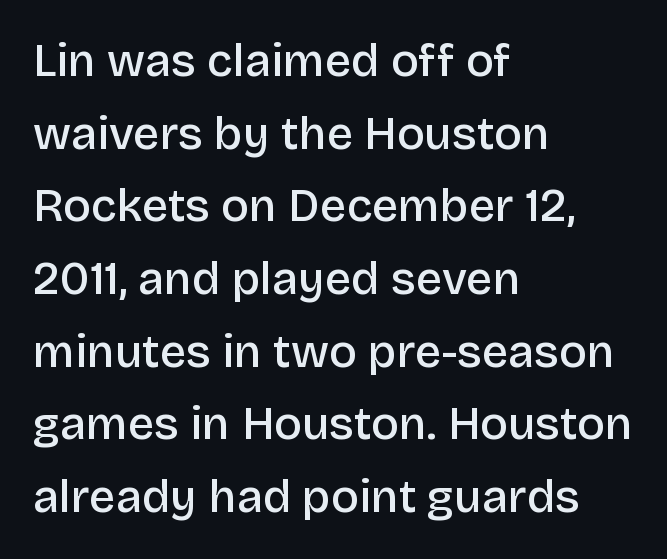
{"serif": "no", "italic": "no", "bold": "semi", "weight": "semibold", "width": "normal", "stroke_contrast": "low", "x_height": "large", "monospaced": "no", "underline": "no", "align": "left", "line_spacing": "normal", "line_spacing_ratio": 1.58, "letter_spacing": "normal", "letter_spacing_em": 0.0, "glyph_px": 46}
